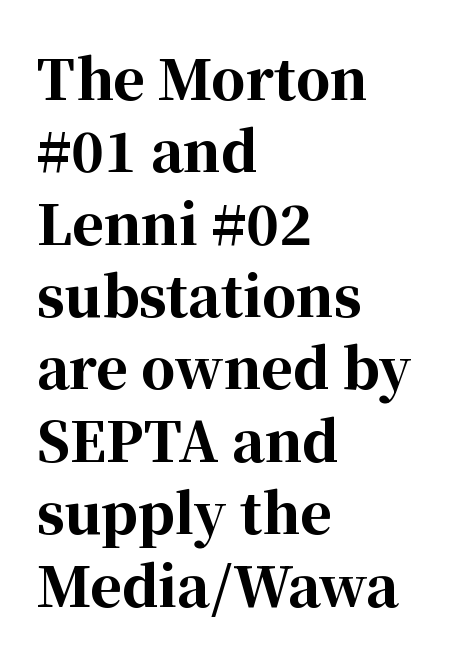
The image shows 54 px bold serif type, upright; set left-aligned, normal line spacing (1.34x), normal letter spacing, not underlined; high stroke contrast and a medium x-height.
